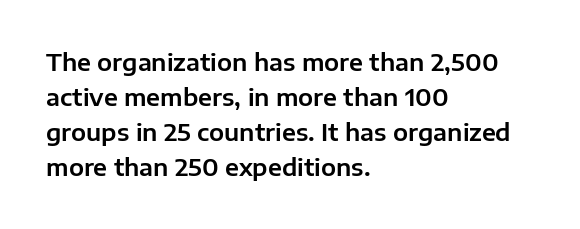
Q: Is the text italic (slanted)? A: No, it is upright.
Q: Is the text underlined? A: No.
Q: How is the paragraph aligned? A: Left-aligned.
Q: Is the spacing between letters normal or unusually wide? A: Normal.
Q: Is the spacing between lines tight, normal or loose? A: Normal.
